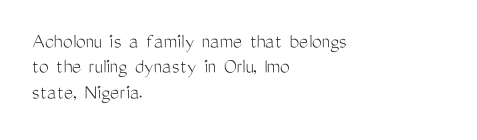
Q: Is the text bold? A: No.
Q: Is the text italic (slanted)? A: No, it is upright.
Q: Is the text underlined? A: No.
Q: How is the paragraph aligned? A: Left-aligned.
Q: Is the spacing between letters normal or unusually wide? A: Normal.
Q: Is the spacing between lines tight, normal or loose? A: Tight.
